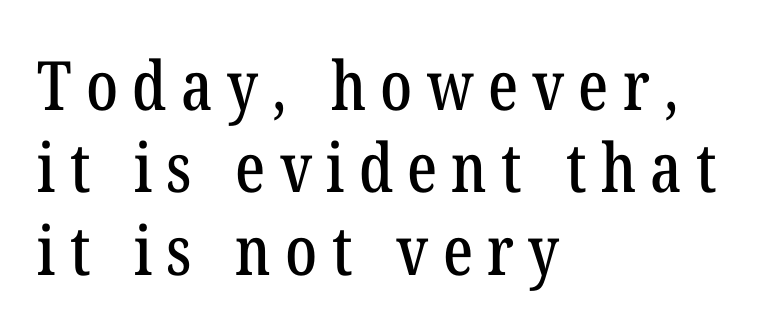
Tall strokes in this sample are plumb rather than angled. A typesetter would call this proportional, since set widths differ per character. One-word summary of the alignment: left. The strip under each line holds only bare page.
